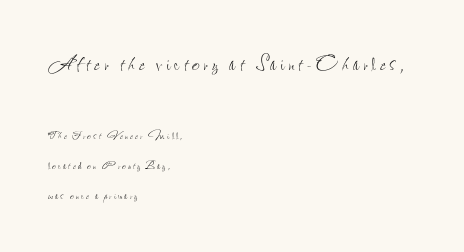
The image shows 27 px text type; set left-aligned, loose line spacing (2.13x), not underlined; the first (top) block is 1.93x larger.
